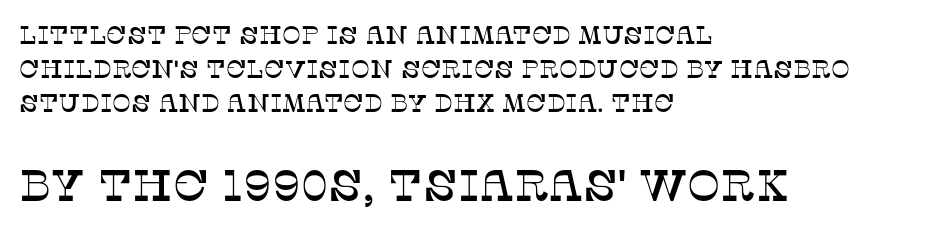
{"serif": "yes", "italic": "no", "width": "normal", "stroke_contrast": "low", "x_height": "large", "monospaced": "no", "underline": "no", "align": "left", "line_spacing": "normal", "line_spacing_ratio": 1.37, "letter_spacing": "normal", "letter_spacing_em": 0.0, "larger_block": "second", "size_ratio": 1.76, "glyph_px": 44}
